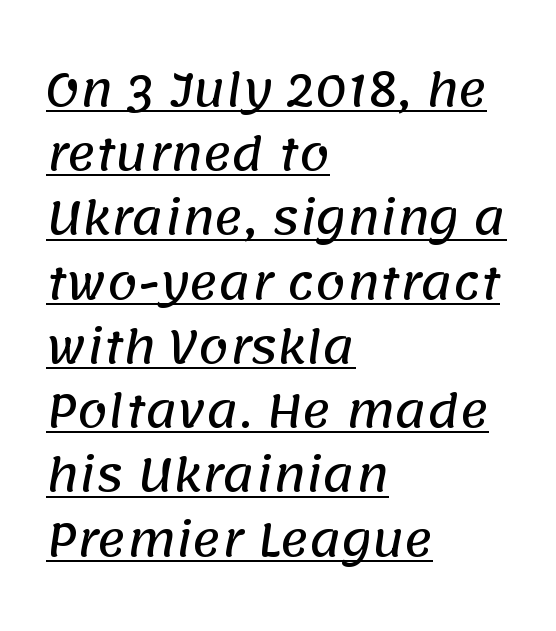
Q: Is the typeface a serif or a sans-serif typeface? A: Sans-serif.
Q: Is the text underlined? A: Yes.
Q: How is the paragraph aligned? A: Left-aligned.
Q: Is the spacing between letters normal or unusually wide? A: Normal.
Q: Is the spacing between lines tight, normal or loose? A: Normal.
Q: Width (condensed, normal, or wide)? A: Normal.
Q: Stroke contrast? A: Low.
Q: x-height? A: Large.
Q: Monospaced? A: No.
